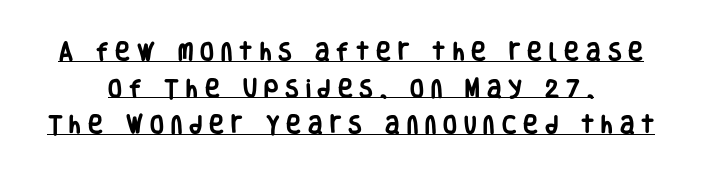
The image shows 20 px bold type, upright; set centered, line spacing 1.83x, unusually wide letter spacing (+0.35 em), underlined.
